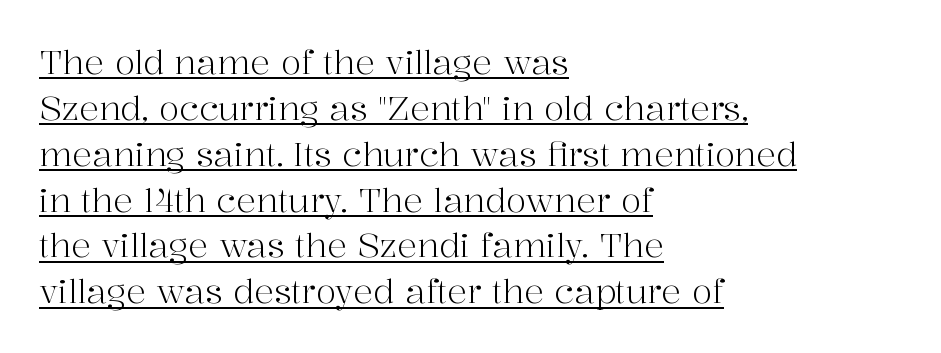
How are the letters spaced? Ordinarily, with no added tracking. The passage shown is not bold in any degree. A typesetter would mark this as roman, not italic. These lines stack with their left ends in a neat column. This block has exactly the height ordinary leading produces. The sample's only ornament is a line tracing under the words.
